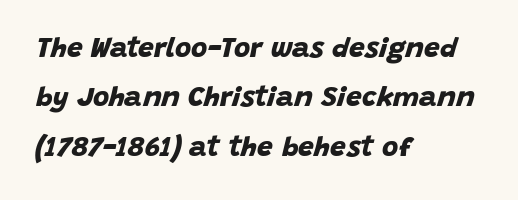
{"serif": "no", "bold": "yes", "weight": "bold", "width": "normal", "stroke_contrast": "low", "x_height": "large", "monospaced": "no", "underline": "no", "align": "left", "line_spacing_ratio": 1.76, "letter_spacing": "normal", "letter_spacing_em": 0.0, "glyph_px": 28}
